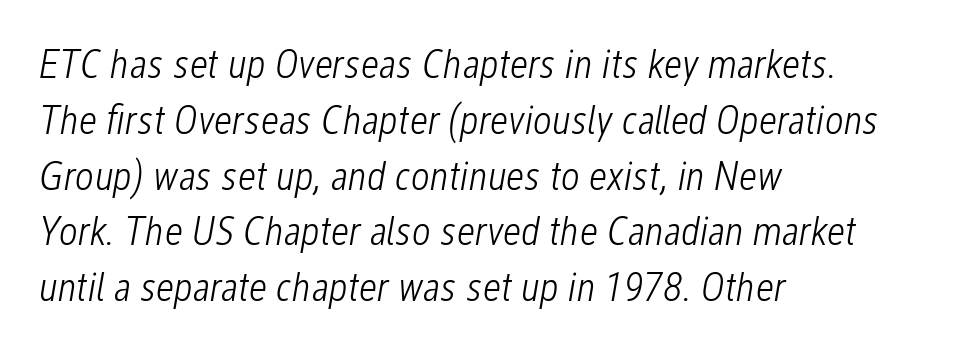
The image shows 41 px light, condensed type, italic (leaning right); set left-aligned, normal line spacing (1.36x), normal letter spacing, not underlined; low stroke contrast and a medium x-height.
